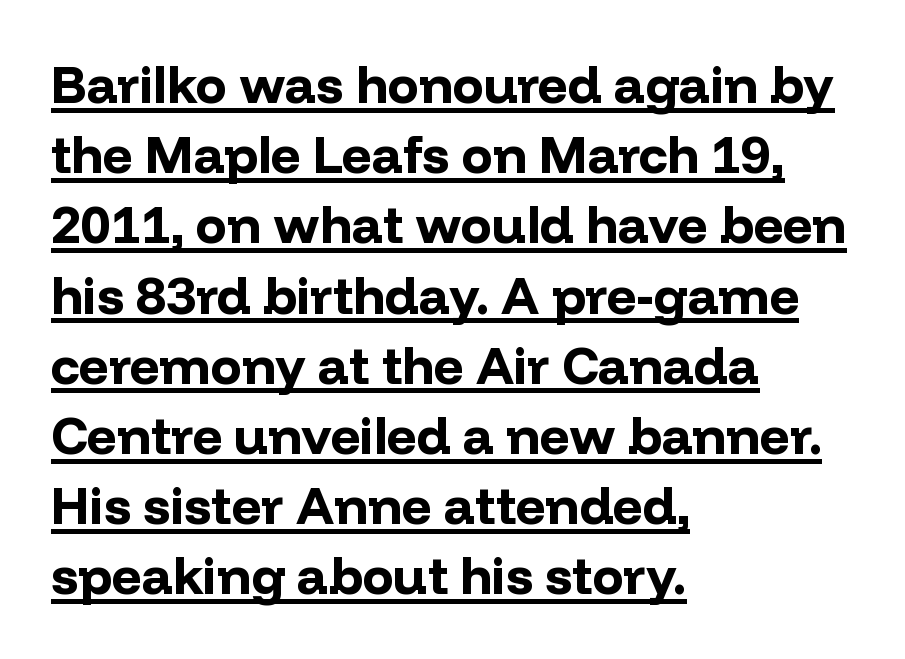
The image shows 52 px bold sans-serif type, upright; set left-aligned, normal line spacing (1.35x), normal letter spacing, underlined; low stroke contrast and a medium x-height.
